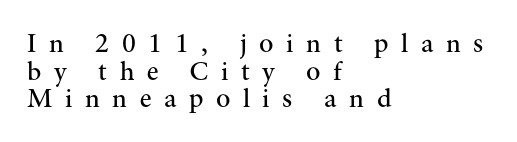
{"italic": "no", "bold": "no", "underline": "no", "align": "left", "line_spacing": "tight", "line_spacing_ratio": 1.02, "letter_spacing": "wide", "letter_spacing_em": 0.46, "glyph_px": 27}
